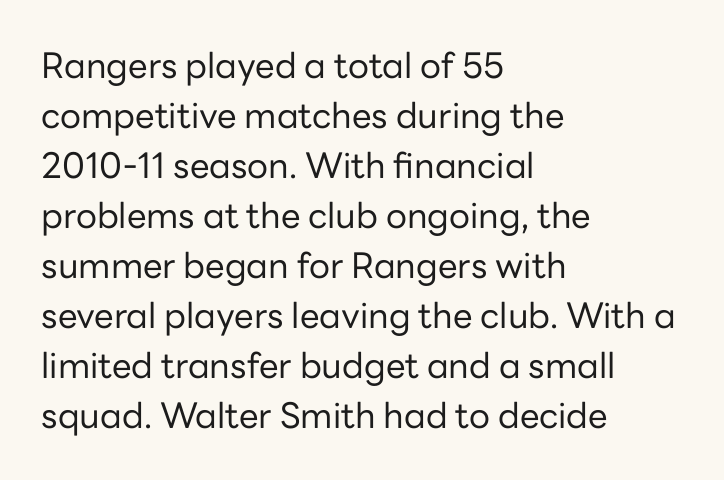
{"serif": "no", "italic": "no", "bold": "no", "weight": "regular", "width": "normal", "stroke_contrast": "low", "x_height": "medium", "monospaced": "no", "underline": "no", "align": "left", "line_spacing": "normal", "line_spacing_ratio": 1.43, "letter_spacing": "normal", "letter_spacing_em": 0.0, "glyph_px": 35}
